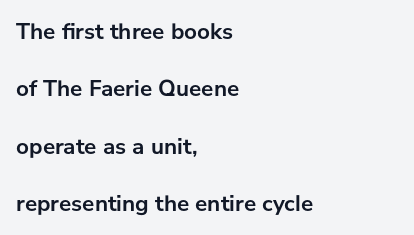
The line texture is even and compact thanks to regular tracking. The space directly below the letters is spotless. Bold? Absolutely — the strokes are thick and heavy. The typography opts for an upright posture over an oblique one. Compared with typical paragraphs, the rows here are farther apart. A student would call this left alignment; a typographer would say flush left, rag right.
